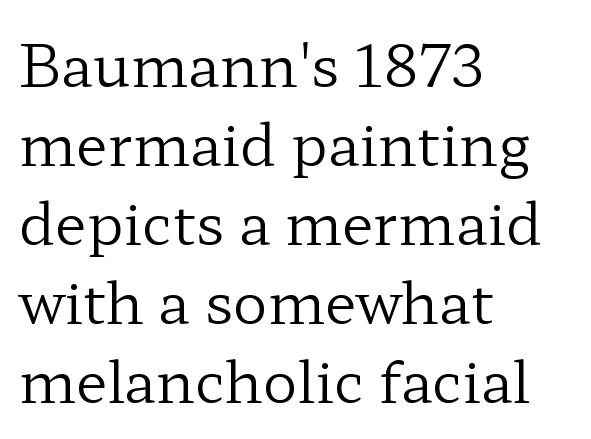
Q: Is the text bold? A: No.
Q: Is the text italic (slanted)? A: No, it is upright.
Q: Is the typeface a serif or a sans-serif typeface? A: Serif.
Q: Is the text underlined? A: No.
Q: How is the paragraph aligned? A: Left-aligned.
Q: Is the spacing between letters normal or unusually wide? A: Normal.
Q: Is the spacing between lines tight, normal or loose? A: Normal.
Q: Width (condensed, normal, or wide)? A: Wide.
Q: Stroke contrast? A: Low.
Q: x-height? A: Medium.
Q: Monospaced? A: No.
